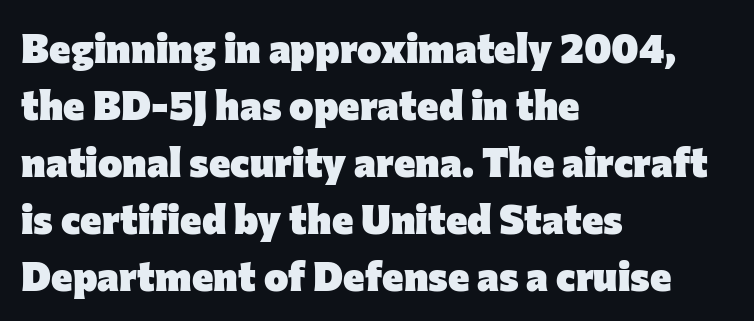
Every row of glyphs begins at an identical x-position on the left. Is there any slant? The stems are plumb. In terms of leading, this rendering sits right in the middle. The space beneath each line is pristine and unruled. Serif or sans? Sans — the stroke terminals are bare. Typesetter's note: full bold, strokes at maximum text heaviness.
